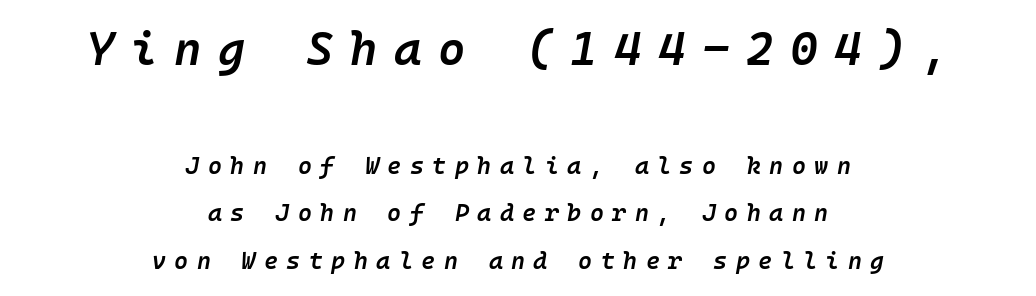
The image shows 47 px semibold type, italic (leaning right); set centered, loose line spacing (1.97x), unusually wide letter spacing (+0.35 em), not underlined; the first (top) block is 1.96x larger; low stroke contrast and a medium x-height.
